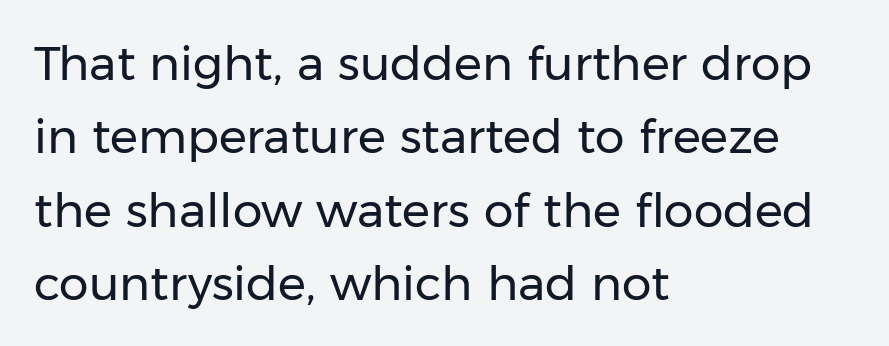
{"serif": "no", "italic": "no", "bold": "no", "weight": "regular", "width": "normal", "stroke_contrast": "low", "x_height": "medium", "monospaced": "no", "underline": "no", "align": "left", "line_spacing": "normal", "line_spacing_ratio": 1.56, "letter_spacing": "normal", "letter_spacing_em": 0.0, "glyph_px": 47}
